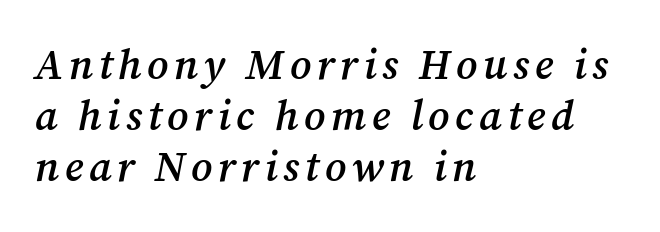
{"serif": "yes", "italic": "yes", "lean": "right", "slant_degrees": 12, "bold": "semi", "weight": "semibold", "width": "normal", "stroke_contrast": "medium", "x_height": "medium", "monospaced": "no", "underline": "no", "align": "left", "line_spacing_ratio": 1.22, "glyph_px": 42}
